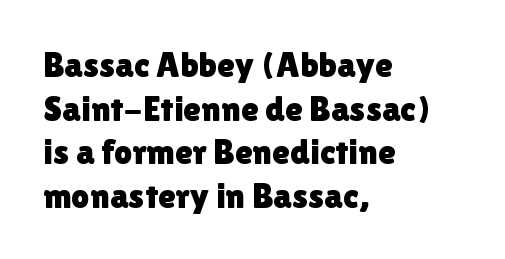
The image shows 36 px sans-serif type, upright; set left-aligned, line spacing 1.21x, normal letter spacing, not underlined; a medium x-height.
